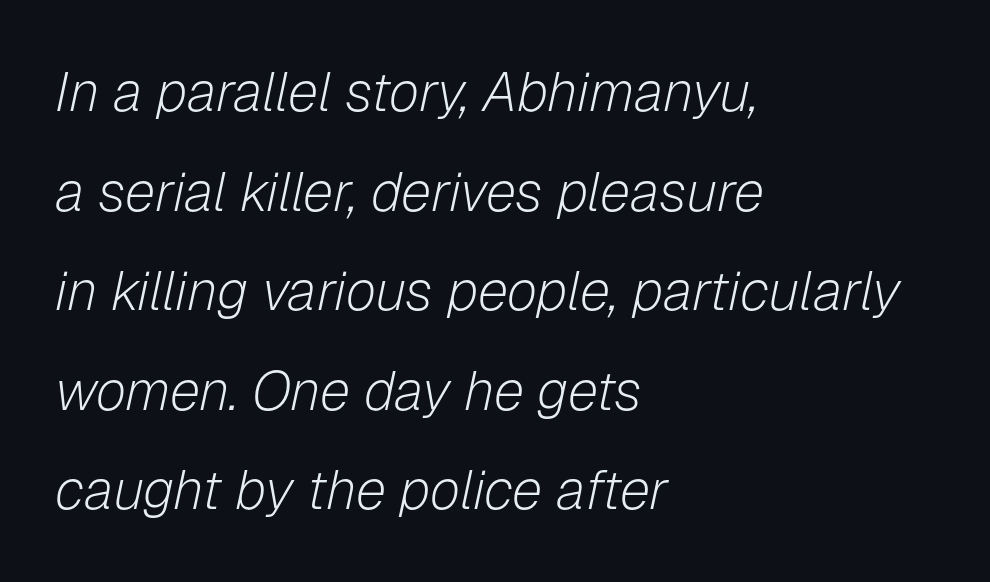
{"italic": "yes", "lean": "right", "slant_degrees": 12, "bold": "no", "weight": "light", "width": "normal", "stroke_contrast": "low", "x_height": "medium", "monospaced": "no", "underline": "no", "align": "left", "line_spacing_ratio": 1.81, "letter_spacing": "normal", "letter_spacing_em": 0.0, "glyph_px": 55}
